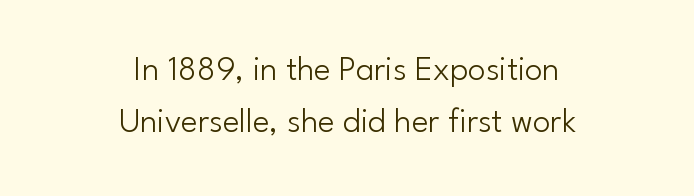
The image shows 35 px light sans-serif type, upright; set centered, normal line spacing (1.49x), normal letter spacing, not underlined; low stroke contrast and a small x-height.
